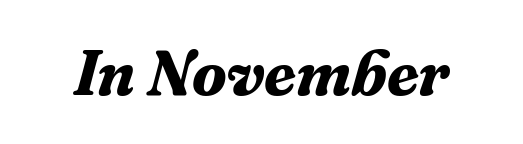
The image shows 64 px bold serif type, italic (leaning right); set normal letter spacing, not underlined; medium stroke contrast and a medium x-height.
